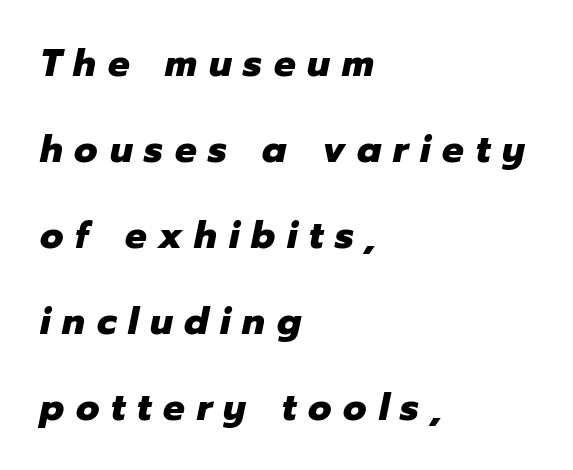
{"italic": "yes", "lean": "right", "slant_degrees": 12, "bold": "yes", "weight": "heavy", "width": "normal", "stroke_contrast": "low", "x_height": "medium", "monospaced": "no", "underline": "no", "align": "left", "line_spacing": "loose", "line_spacing_ratio": 2.26, "letter_spacing": "wide", "letter_spacing_em": 0.31, "glyph_px": 38}
